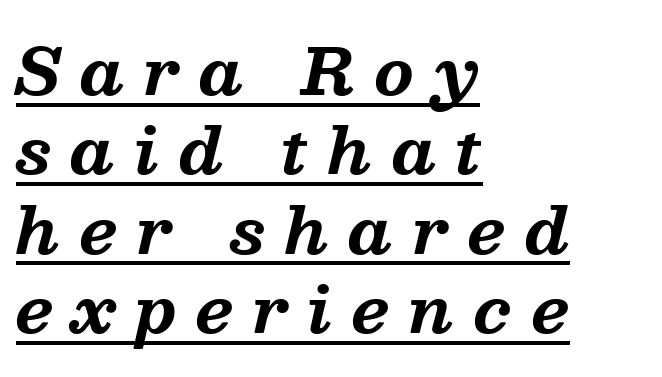
Q: Is the text bold? A: Yes.
Q: Is the text italic (slanted)? A: Yes, it leans right by about 13 degrees.
Q: Is the typeface a serif or a sans-serif typeface? A: Serif.
Q: Is the text underlined? A: Yes.
Q: How is the paragraph aligned? A: Left-aligned.
Q: Is the spacing between letters normal or unusually wide? A: Unusually wide.
Q: Is the spacing between lines tight, normal or loose? A: Normal.
Q: Width (condensed, normal, or wide)? A: Normal.
Q: Stroke contrast? A: Medium.
Q: x-height? A: Medium.
Q: Monospaced? A: No.
